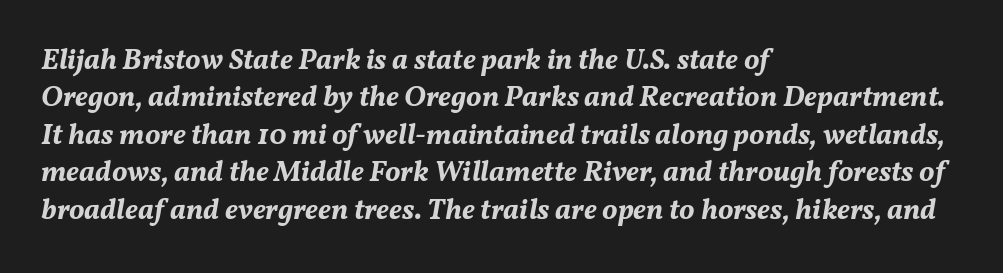
{"italic": "yes", "lean": "right", "slant_degrees": 11, "bold": "yes", "weight": "bold", "width": "normal", "stroke_contrast": "medium", "x_height": "medium", "monospaced": "no", "underline": "no", "align": "left", "line_spacing": "normal", "line_spacing_ratio": 1.29, "letter_spacing": "normal", "letter_spacing_em": 0.0, "glyph_px": 29}
